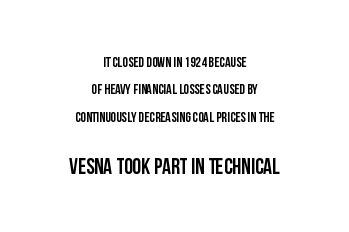
{"italic": "no", "bold": "yes", "underline": "no", "align": "center", "line_spacing": "loose", "line_spacing_ratio": 1.96, "letter_spacing": "normal", "letter_spacing_em": 0.0, "larger_block": "second", "size_ratio": 1.57, "glyph_px": 22}
